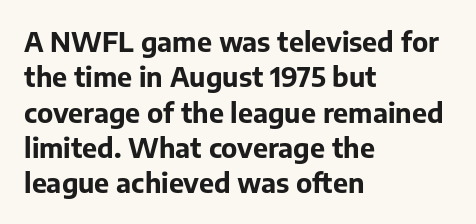
The image shows 27 px bold type, upright; set left-aligned, normal line spacing (1.31x), normal letter spacing, not underlined.
